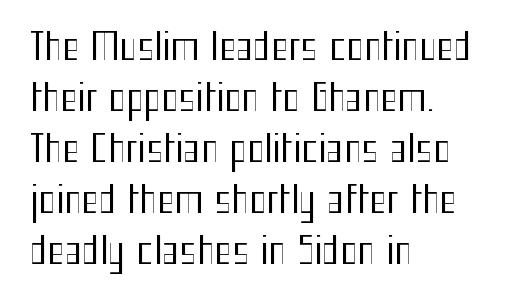
The image shows 37 px regular-weight, condensed sans-serif type, upright; set left-aligned, normal line spacing (1.38x), normal letter spacing, not underlined; medium stroke contrast and a medium x-height.
